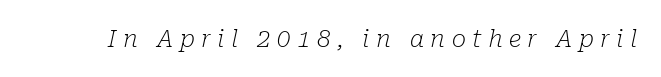
Q: Is the text bold? A: No.
Q: Is the text italic (slanted)? A: Yes, it leans right by about 10 degrees.
Q: Is the text underlined? A: No.
Q: Is the spacing between letters normal or unusually wide? A: Unusually wide.
